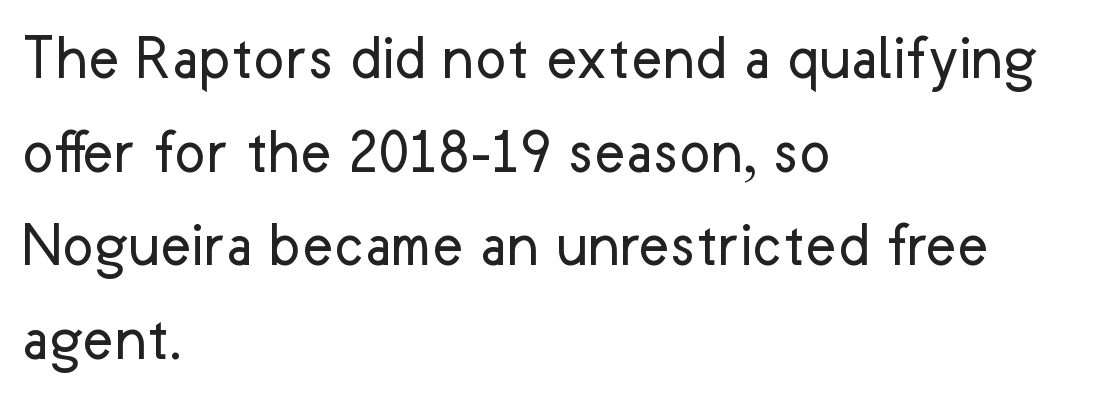
The line-height multiplier appears to be the usual default. This rendering leaves character spacing at its baseline value. Descenders are the only things crossing below the line. Classification — sans serif. Varying glyph widths throughout — classic text-font behaviour.
